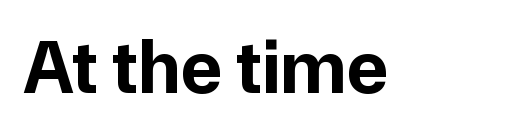
The image shows 77 px bold sans-serif type, upright; set normal letter spacing, not underlined; low stroke contrast and a medium x-height.
